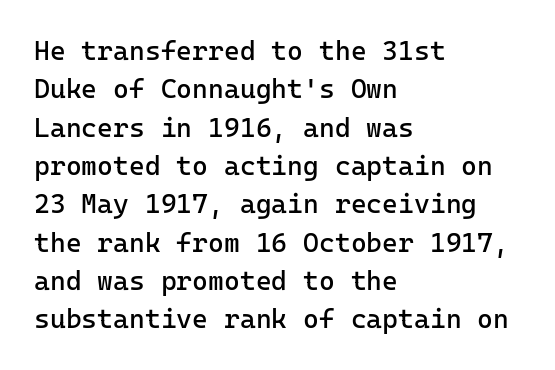
Every row of glyphs begins at an identical x-position on the left. A roman cut, with each character standing at attention. Does the leading feel generous? No, just average. The tracking reads as untouched default to a designer's eye.
